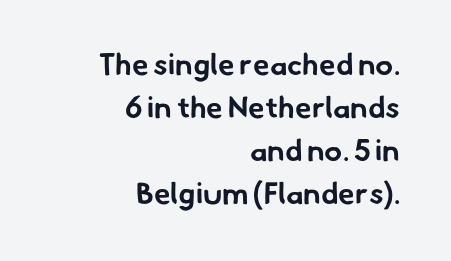
The image shows 30 px bold sans-serif type; set right-aligned, normal line spacing (1.43x), normal letter spacing, not underlined; low stroke contrast and a small x-height.
